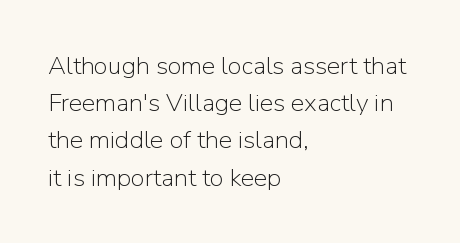
{"italic": "no", "bold": "no", "underline": "no", "align": "left", "line_spacing": "normal", "line_spacing_ratio": 1.49, "letter_spacing": "normal", "letter_spacing_em": 0.0, "glyph_px": 25}
